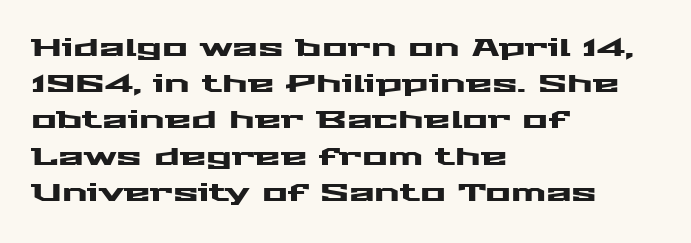
Leading: standard. Ascenders rise straight up at ninety degrees. Nobody drew a line under any word here. Here the glyphs are tracked normally, forming tight word shapes. All the whitespace from short lines collects on the right.
